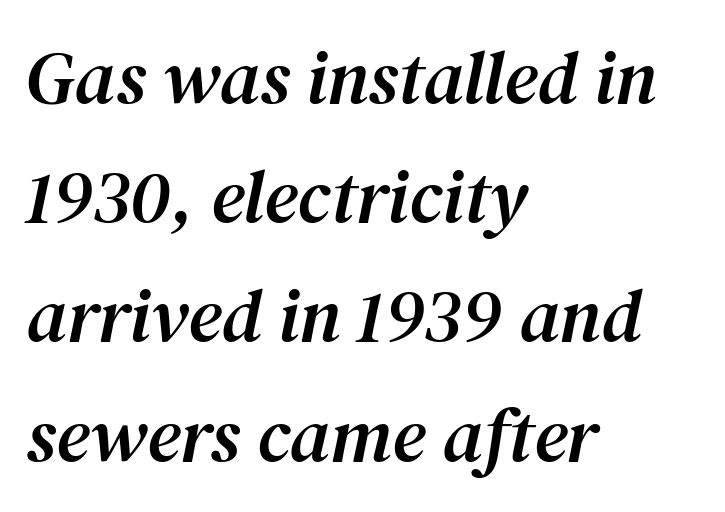
Compared with typical paragraphs, the rows here are spaced about the same. These lines are set flush left with a ragged right edge. Each row of text sits above clean, open space. Small tapered or slab feet sit at the stroke ends, so this counts as serif. Each letter keeps its own natural width here, so spacing adapts to shape.
